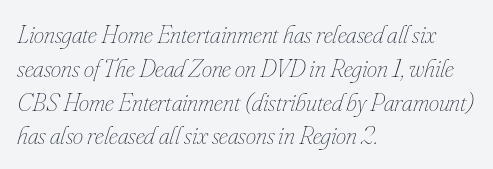
The image shows 26 px text type, italic (leaning right); set left-aligned, normal line spacing (1.3x), normal letter spacing, not underlined.
